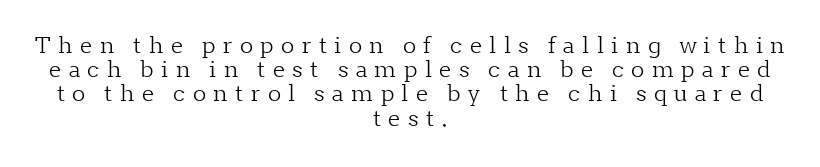
Only glyphs here, with clear space below each row. Leading is clearly below the norm, producing a dense column. No chunkiness to these letters — they're not bold. Nope, not italic — everything's standing straight. Each line is balanced around a shared central axis.
